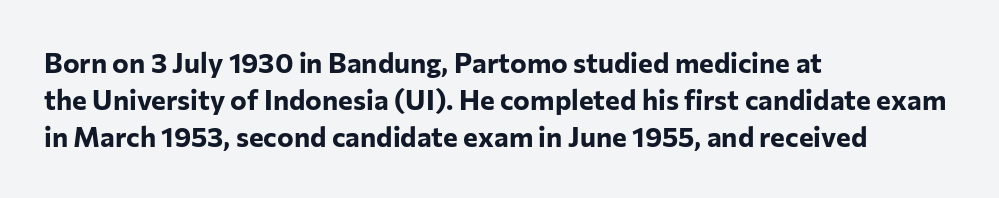
Q: Is the text bold? A: Yes.
Q: Is the text italic (slanted)? A: No, it is upright.
Q: Is the typeface a serif or a sans-serif typeface? A: Sans-serif.
Q: Is the text underlined? A: No.
Q: How is the paragraph aligned? A: Left-aligned.
Q: Is the spacing between letters normal or unusually wide? A: Normal.
Q: Is the spacing between lines tight, normal or loose? A: Normal.
Q: Width (condensed, normal, or wide)? A: Normal.
Q: Stroke contrast? A: Low.
Q: x-height? A: Medium.
Q: Monospaced? A: No.
